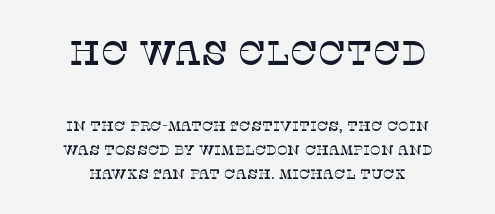
Q: Is the text italic (slanted)? A: No, it is upright.
Q: Is the typeface a serif or a sans-serif typeface? A: Serif.
Q: Is the text underlined? A: No.
Q: How is the paragraph aligned? A: Centered.
Q: Is the spacing between letters normal or unusually wide? A: Normal.
Q: Which block of text is set in a larger size, the first (top) or the second (bottom)? A: The first (top) one.
Q: Width (condensed, normal, or wide)? A: Normal.
Q: Stroke contrast? A: Low.
Q: x-height? A: Large.
Q: Monospaced? A: No.
